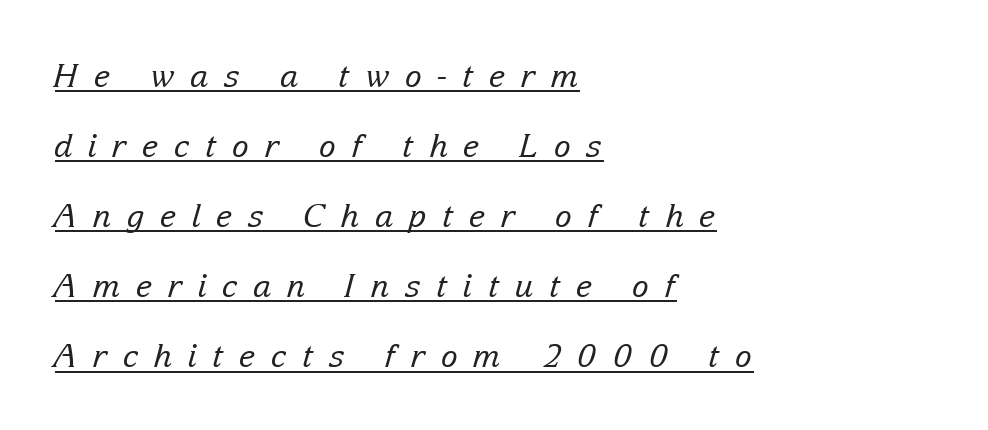
{"serif": "yes", "italic": "yes", "lean": "right", "slant_degrees": 15, "bold": "no", "weight": "regular", "width": "normal", "stroke_contrast": "low", "x_height": "medium", "monospaced": "no", "underline": "yes", "align": "left", "line_spacing": "loose", "line_spacing_ratio": 2.19, "letter_spacing": "wide", "letter_spacing_em": 0.48, "glyph_px": 32}
